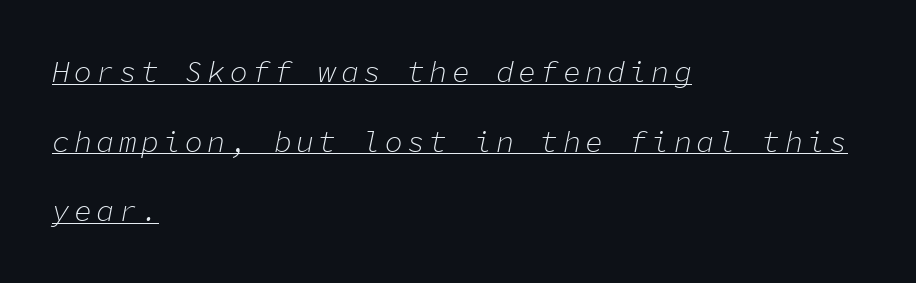
The image shows 30 px light type, italic (leaning right), monospaced; set left-aligned, loose line spacing (2.32x), underlined; low stroke contrast and a medium x-height.
